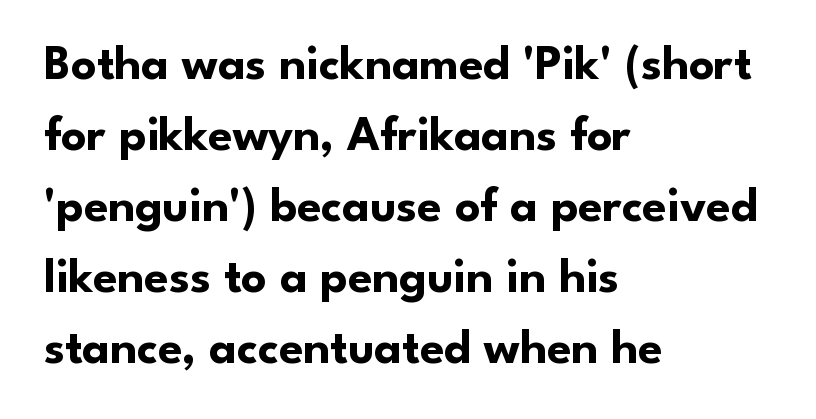
{"serif": "no", "italic": "no", "bold": "yes", "weight": "bold", "width": "normal", "stroke_contrast": "low", "x_height": "small", "monospaced": "no", "underline": "no", "align": "left", "line_spacing": "normal", "line_spacing_ratio": 1.45, "letter_spacing": "normal", "letter_spacing_em": 0.0, "glyph_px": 49}
